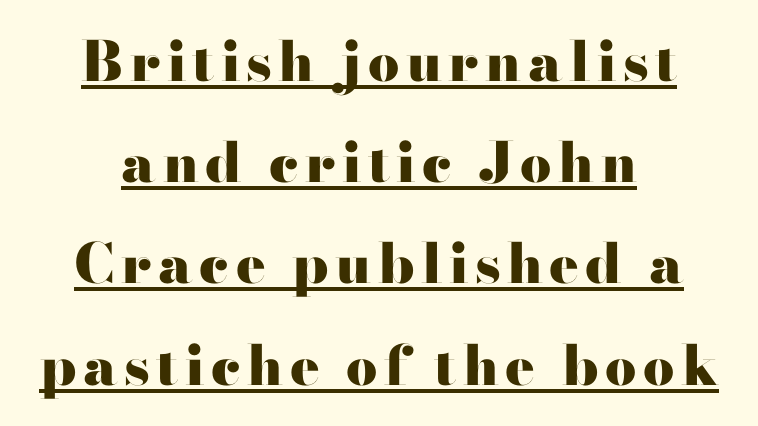
{"serif": "yes", "italic": "no", "bold": "yes", "weight": "heavy", "width": "wide", "stroke_contrast": "high", "x_height": "small", "monospaced": "no", "underline": "yes", "align": "center", "line_spacing_ratio": 1.84, "glyph_px": 55}
